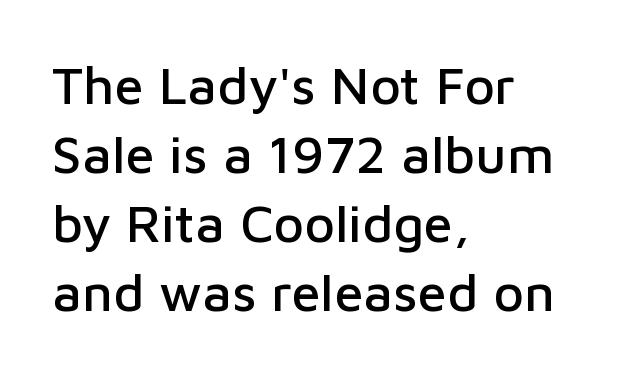
Q: Is the text italic (slanted)? A: No, it is upright.
Q: Is the typeface a serif or a sans-serif typeface? A: Sans-serif.
Q: Is the text underlined? A: No.
Q: How is the paragraph aligned? A: Left-aligned.
Q: Is the spacing between letters normal or unusually wide? A: Normal.
Q: Is the spacing between lines tight, normal or loose? A: Normal.
Q: Width (condensed, normal, or wide)? A: Normal.
Q: Stroke contrast? A: Low.
Q: x-height? A: Medium.
Q: Monospaced? A: No.
